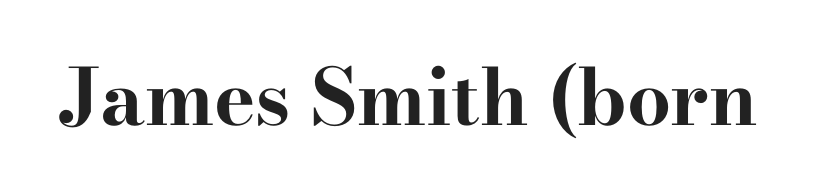
{"serif": "yes", "italic": "no", "bold": "yes", "weight": "bold", "width": "wide", "stroke_contrast": "high", "x_height": "small", "monospaced": "no", "underline": "no", "letter_spacing": "normal", "letter_spacing_em": 0.0, "glyph_px": 78}
